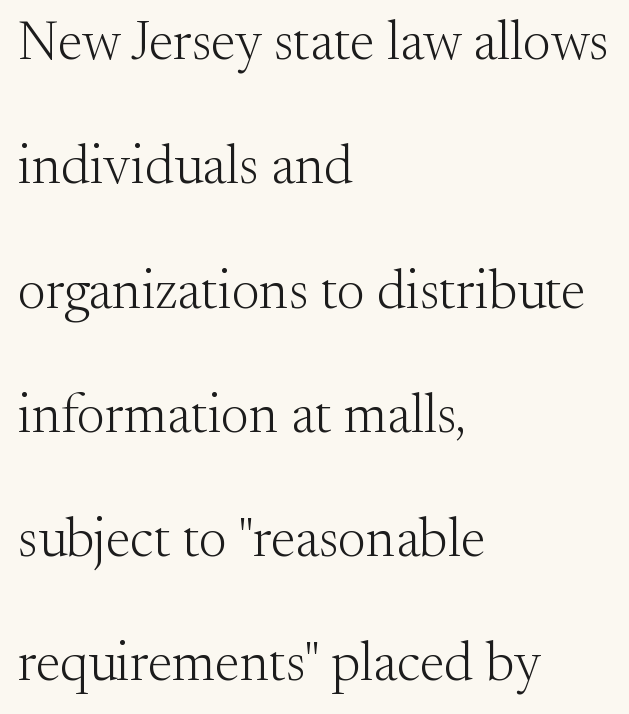
The image shows 55 px light serif type, upright; set left-aligned, loose line spacing (2.26x), normal letter spacing, not underlined; medium stroke contrast and a small x-height.
